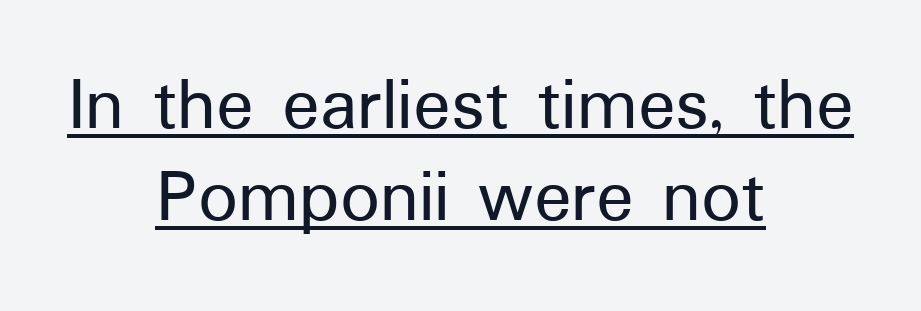
The image shows 78 px sans-serif type, upright; set centered, line spacing 1.18x, normal letter spacing, underlined; low stroke contrast and a medium x-height.
